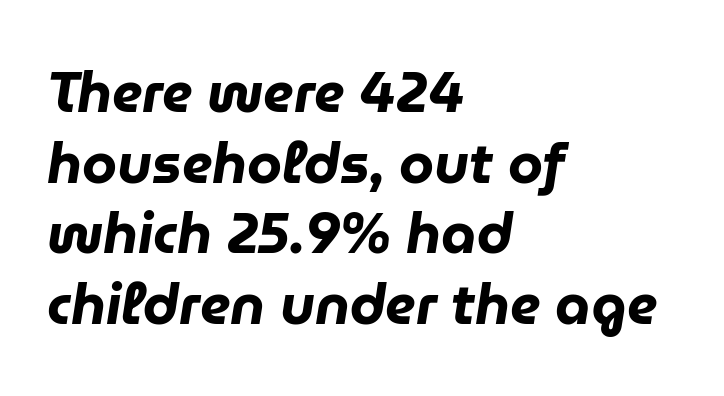
Q: Is the text bold? A: Yes.
Q: Is the text italic (slanted)? A: Yes, it leans right by about 9 degrees.
Q: Is the text underlined? A: No.
Q: How is the paragraph aligned? A: Left-aligned.
Q: Is the spacing between letters normal or unusually wide? A: Normal.
Q: Is the spacing between lines tight, normal or loose? A: Normal.
Q: Width (condensed, normal, or wide)? A: Normal.
Q: Stroke contrast? A: Low.
Q: x-height? A: Medium.
Q: Monospaced? A: No.
